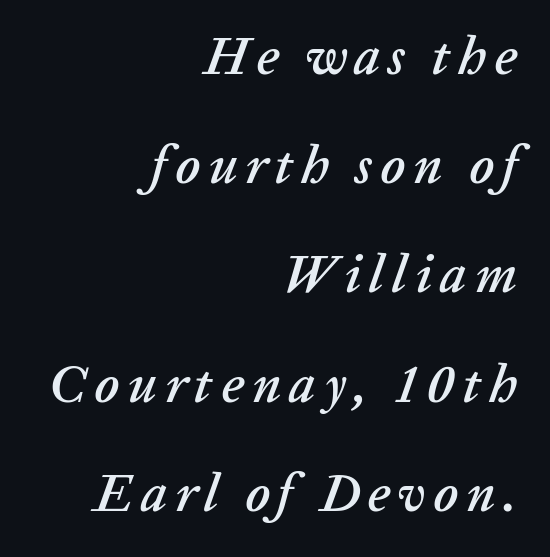
{"italic": "yes", "lean": "right", "slant_degrees": 20, "width": "normal", "stroke_contrast": "low", "x_height": "medium", "monospaced": "no", "underline": "no", "align": "right", "line_spacing": "loose", "line_spacing_ratio": 2.06, "glyph_px": 53}
